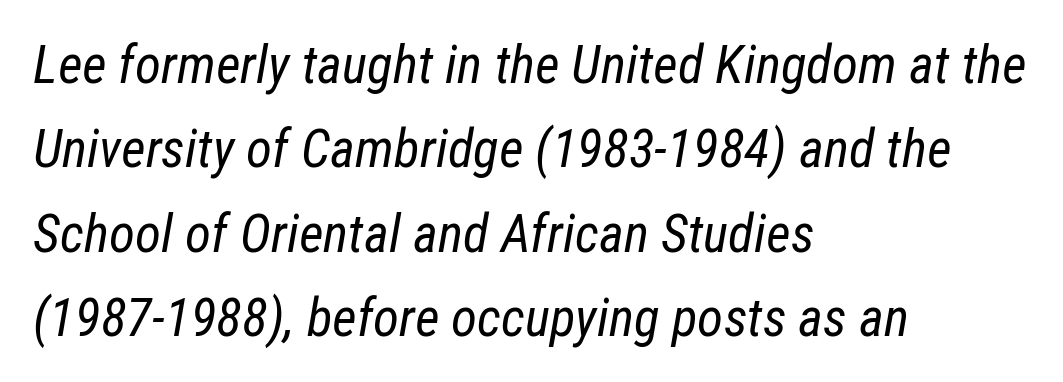
The image shows 53 px regular-weight, condensed type, italic (leaning right); set left-aligned, normal line spacing (1.59x), normal letter spacing, not underlined; low stroke contrast and a medium x-height.
